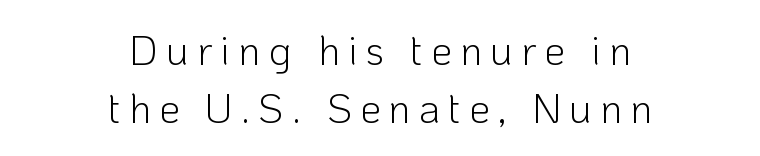
{"serif": "no", "italic": "no", "bold": "no", "weight": "light", "width": "normal", "stroke_contrast": "low", "x_height": "medium", "monospaced": "no", "underline": "no", "align": "center", "line_spacing": "normal", "line_spacing_ratio": 1.41, "letter_spacing": "wide", "letter_spacing_em": 0.2, "glyph_px": 41}
